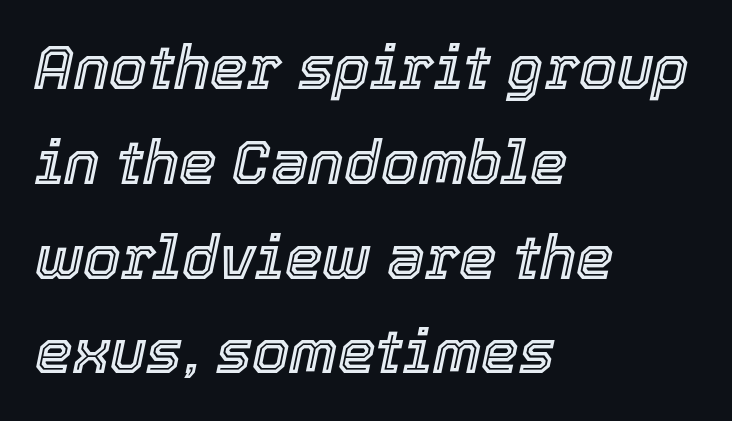
The setting favours the left margin, as ordinary paragraphs usually do. Posture: slanted. These lines are rendered in a variable-pitch font. Observe the ordinary spacing: letters are neighbours, not strangers.
